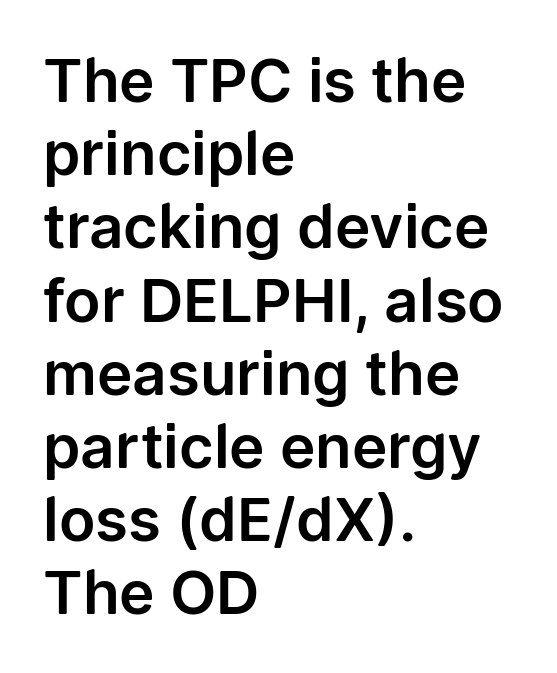
Honestly, there is no underline to notice here at all. Tracking here is standard; glyphs follow each other at the usual distance. The ragged edge is on the right, which tells us the setting is flush left. Every character sits straight up, as roman type does. Here the designer chose a conventional face with non-uniform glyph widths. No feet cap the strokes, marking this as sans-serif type.
